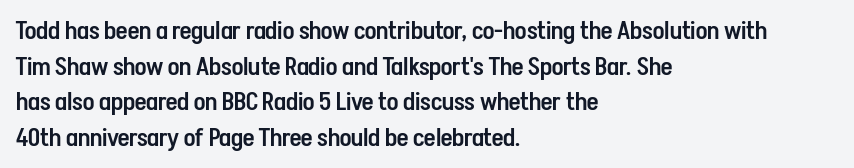
The vertical gap from one line to the next is medium. Which margin do the lines hug? The left one — the right edge is uneven. If you drew a line through each stem, it would be perfectly vertical. Has an underline been added? It has not.
